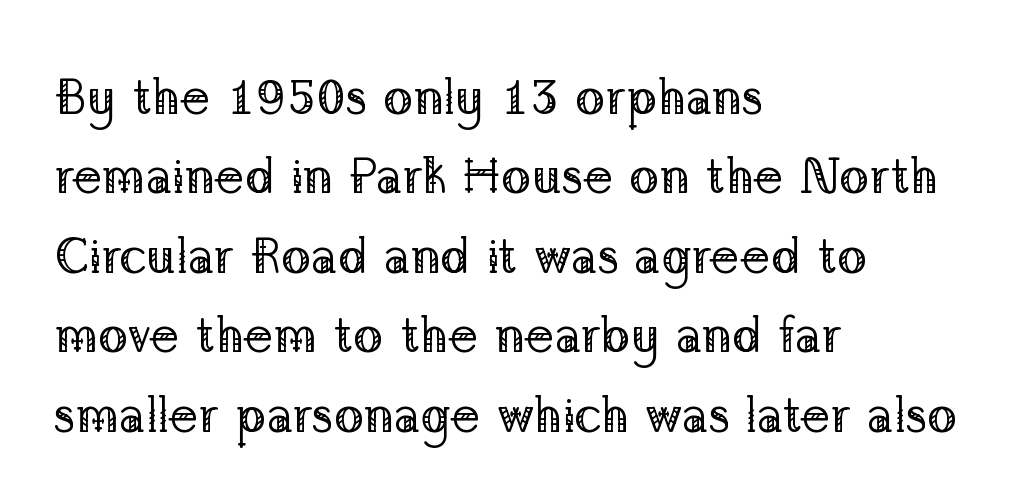
Q: Is the text bold? A: No.
Q: Is the text italic (slanted)? A: No, it is upright.
Q: Is the typeface a serif or a sans-serif typeface? A: Serif.
Q: Is the text underlined? A: No.
Q: How is the paragraph aligned? A: Left-aligned.
Q: Is the spacing between letters normal or unusually wide? A: Normal.
Q: Is the spacing between lines tight, normal or loose? A: Normal.
Q: Width (condensed, normal, or wide)? A: Normal.
Q: Stroke contrast? A: Low.
Q: x-height? A: Medium.
Q: Monospaced? A: No.
